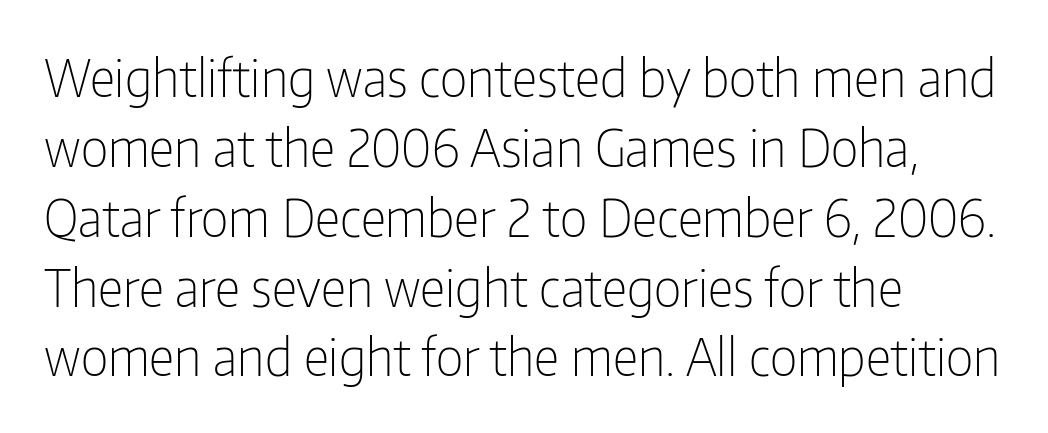
The image shows 51 px light, condensed sans-serif type, upright; set left-aligned, normal line spacing (1.37x), normal letter spacing, not underlined; low stroke contrast and a medium x-height.
